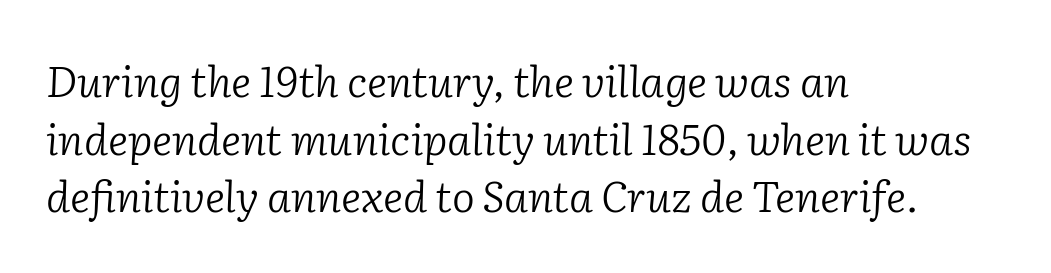
{"serif": "yes", "italic": "yes", "lean": "right", "slant_degrees": 2, "bold": "no", "weight": "light", "width": "normal", "stroke_contrast": "low", "x_height": "medium", "monospaced": "no", "underline": "no", "align": "left", "line_spacing": "normal", "line_spacing_ratio": 1.34, "letter_spacing": "normal", "letter_spacing_em": 0.0, "glyph_px": 43}
